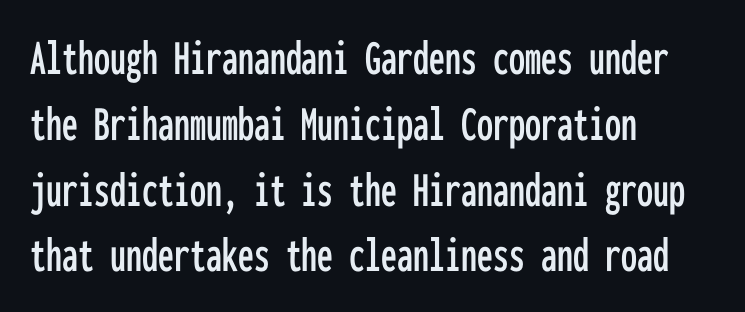
The image shows 51 px condensed sans-serif type, upright, monospaced; set left-aligned, normal line spacing (1.29x), normal letter spacing, not underlined; low stroke contrast and a medium x-height.
